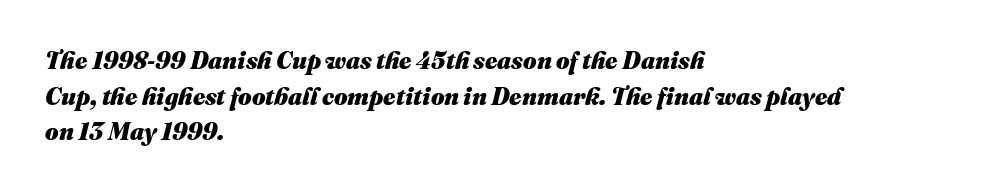
{"italic": "yes", "lean": "right", "slant_degrees": 16, "bold": "yes", "underline": "no", "align": "left", "line_spacing": "normal", "line_spacing_ratio": 1.48, "letter_spacing": "normal", "letter_spacing_em": 0.0, "glyph_px": 24}
